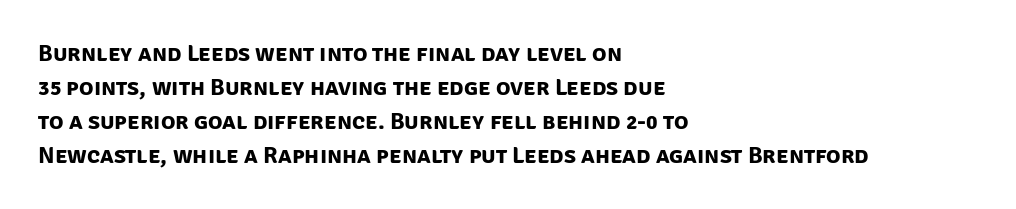
Q: Is the text bold? A: Yes.
Q: Is the text underlined? A: No.
Q: How is the paragraph aligned? A: Left-aligned.
Q: Is the spacing between letters normal or unusually wide? A: Normal.
Q: Is the spacing between lines tight, normal or loose? A: Normal.
